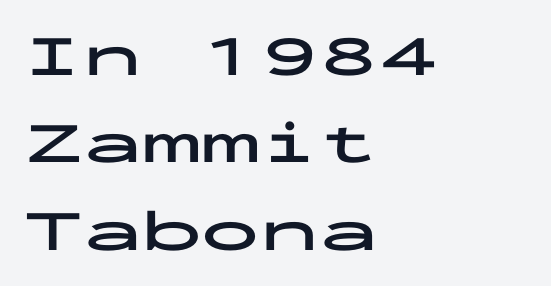
{"serif": "no", "italic": "no", "bold": "yes", "weight": "bold", "width": "wide", "stroke_contrast": "low", "x_height": "medium", "monospaced": "yes", "underline": "no", "align": "left", "line_spacing": "normal", "line_spacing_ratio": 1.48, "letter_spacing": "normal", "letter_spacing_em": 0.0, "glyph_px": 59}
